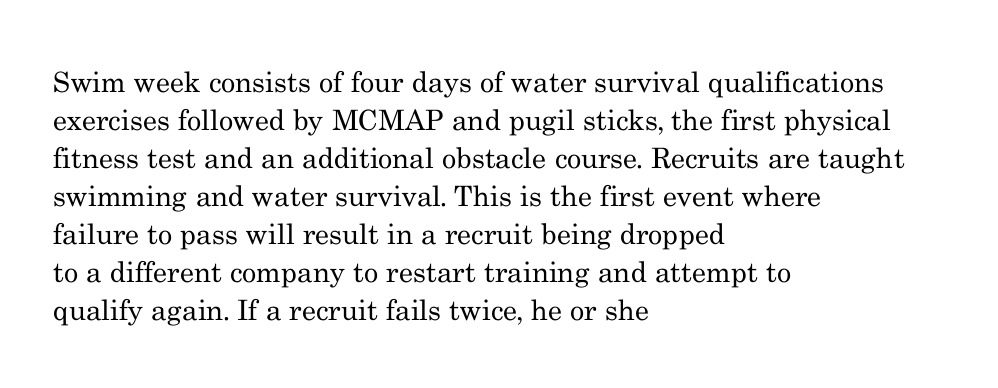
The image shows 28 px regular-weight serif type, upright; set left-aligned, normal line spacing (1.36x), normal letter spacing, not underlined; medium stroke contrast and a small x-height.
